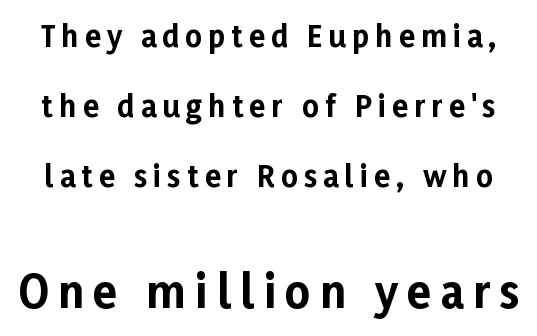
The image shows 44 px bold sans-serif type, upright; set loose line spacing (2.41x), unusually wide letter spacing (+0.21 em), not underlined; the second (bottom) block is 1.52x larger; low stroke contrast and a medium x-height.
